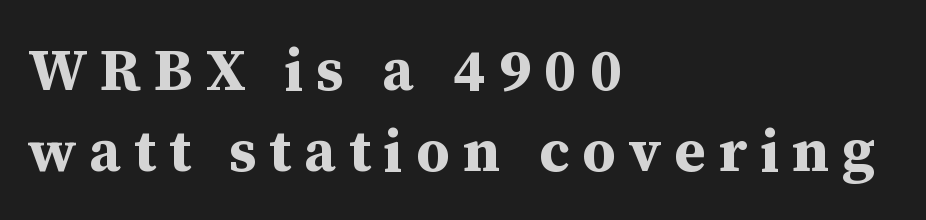
{"serif": "yes", "italic": "no", "bold": "yes", "weight": "bold", "width": "normal", "stroke_contrast": "medium", "x_height": "medium", "monospaced": "no", "underline": "no", "align": "left", "line_spacing": "normal", "line_spacing_ratio": 1.38, "letter_spacing": "wide", "letter_spacing_em": 0.22, "glyph_px": 59}
